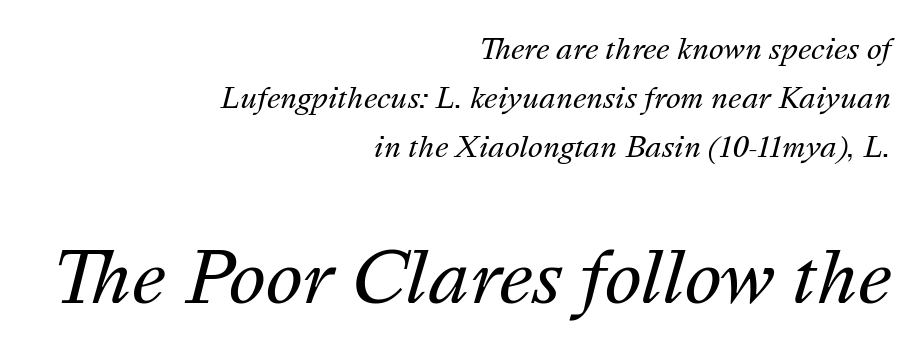
The passage shown is typed in a proportional face where columns would drift. The designer gave the closing block more size than the opening block. The glyphs are unaccompanied by any horizontal stroke below them. Here the glyphs are tracked normally, forming tight word shapes. The axis of the letterforms is tilted away from vertical.
